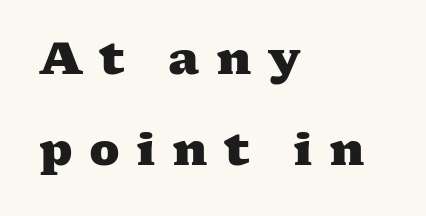
This is serif lettering, the kind often seen in printed books. Bold? Absolutely — the strokes are thick and heavy. Caption: multi-line text, flush left, ragged right. The gap between lines stays unmarked. Loose tracking; the words dissolve into strings of separated letters.
